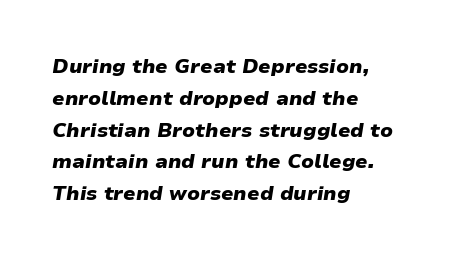
Q: Is the text bold? A: Yes.
Q: Is the text italic (slanted)? A: Yes, it leans right by about 9 degrees.
Q: Is the text underlined? A: No.
Q: How is the paragraph aligned? A: Left-aligned.
Q: Is the spacing between letters normal or unusually wide? A: Normal.
Q: Is the spacing between lines tight, normal or loose? A: Normal.
